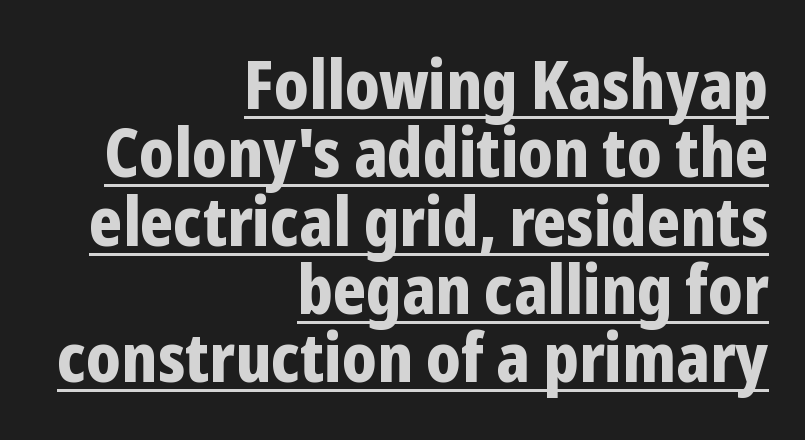
{"serif": "no", "italic": "no", "bold": "yes", "weight": "bold", "width": "condensed", "stroke_contrast": "low", "x_height": "medium", "monospaced": "no", "underline": "yes", "align": "right", "line_spacing": "tight", "line_spacing_ratio": 1.02, "letter_spacing": "normal", "letter_spacing_em": 0.0, "glyph_px": 67}
